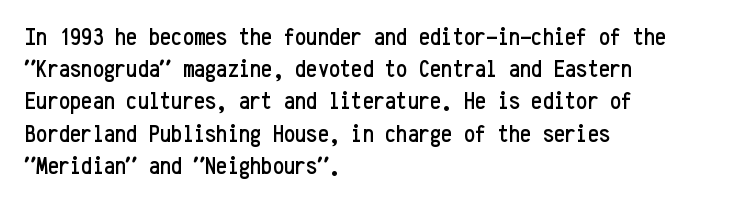
{"italic": "no", "underline": "no", "align": "left", "line_spacing": "normal", "line_spacing_ratio": 1.29, "letter_spacing": "normal", "letter_spacing_em": 0.0, "glyph_px": 25}
